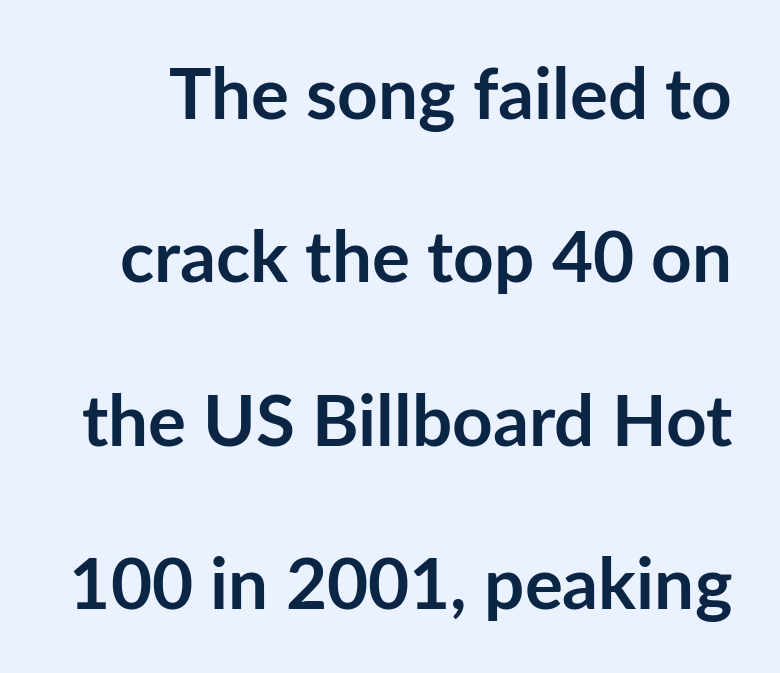
{"serif": "no", "italic": "no", "bold": "yes", "weight": "semibold", "width": "normal", "stroke_contrast": "low", "x_height": "medium", "monospaced": "no", "underline": "no", "line_spacing": "loose", "line_spacing_ratio": 2.3, "letter_spacing": "normal", "letter_spacing_em": 0.0, "glyph_px": 71}
